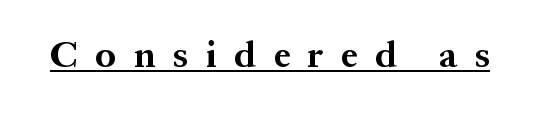
The image shows 37 px bold serif type, upright; set unusually wide letter spacing (+0.48 em), underlined; medium stroke contrast and a medium x-height.
